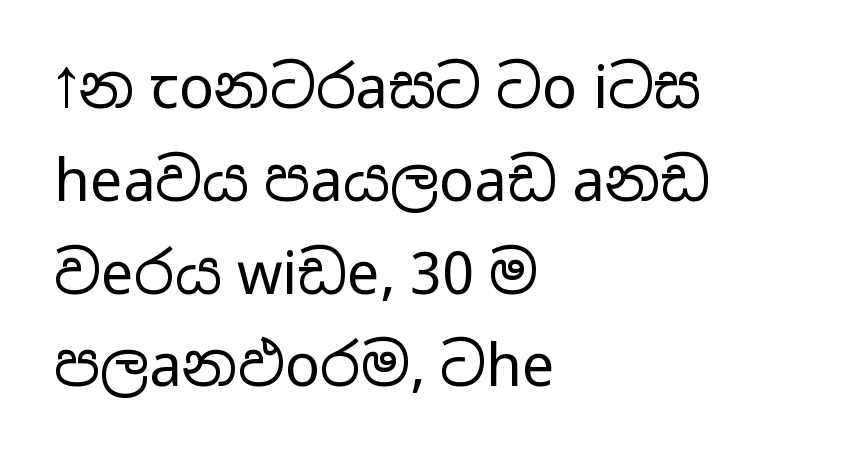
This sample has the flowing, uneven cadence of proportional lettering. The space beneath each line is pristine and unruled. All the whitespace from short lines collects on the right. Bold? No — there's no thickening of the strokes. If you measured baseline to baseline, you'd find a middling distance. The lettering stays uniformly vertical, giving the passage a roman look.
